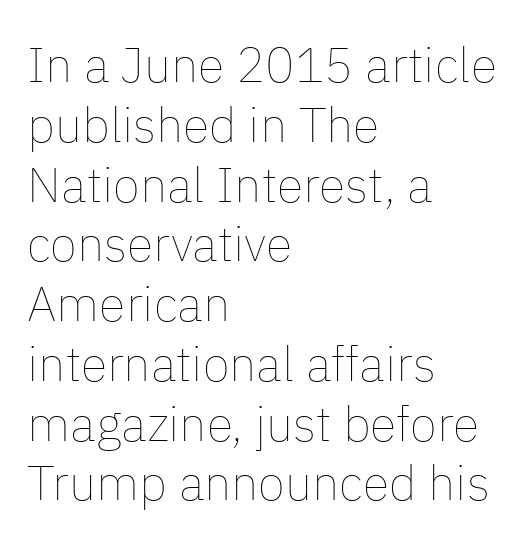
The image shows 49 px thin type, upright; set left-aligned, line spacing 1.22x, normal letter spacing, not underlined; low stroke contrast and a medium x-height.
